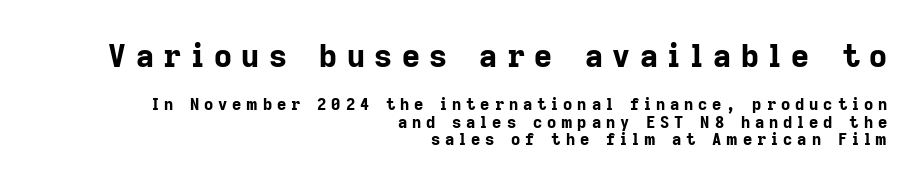
Q: Is the text bold? A: Yes.
Q: Is the text italic (slanted)? A: No, it is upright.
Q: Is the typeface a serif or a sans-serif typeface? A: Sans-serif.
Q: Is the text underlined? A: No.
Q: How is the paragraph aligned? A: Right-aligned.
Q: Is the spacing between letters normal or unusually wide? A: Unusually wide.
Q: Is the spacing between lines tight, normal or loose? A: Tight.
Q: Which block of text is set in a larger size, the first (top) or the second (bottom)? A: The first (top) one.
Q: Width (condensed, normal, or wide)? A: Normal.
Q: Stroke contrast? A: Low.
Q: x-height? A: Medium.
Q: Monospaced? A: No.
